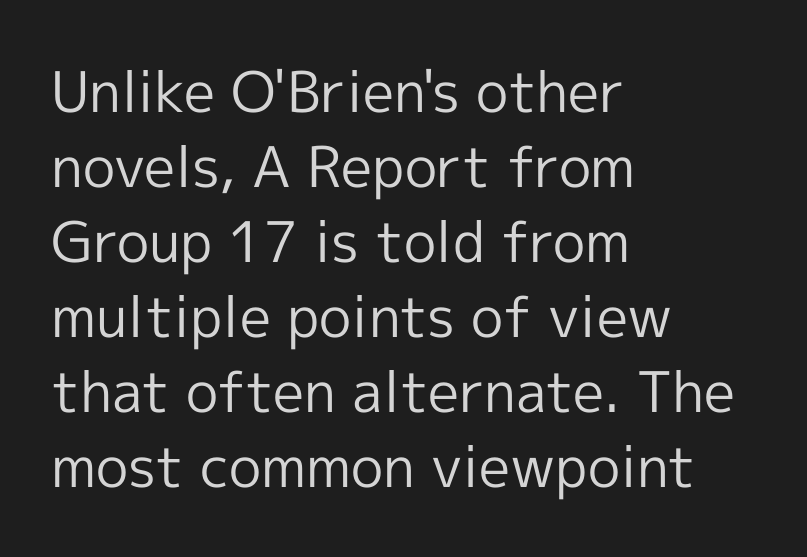
{"serif": "no", "italic": "no", "bold": "no", "weight": "regular", "width": "normal", "x_height": "medium", "monospaced": "no", "underline": "no", "align": "left", "line_spacing": "normal", "line_spacing_ratio": 1.34, "letter_spacing": "normal", "letter_spacing_em": 0.0, "glyph_px": 56}
